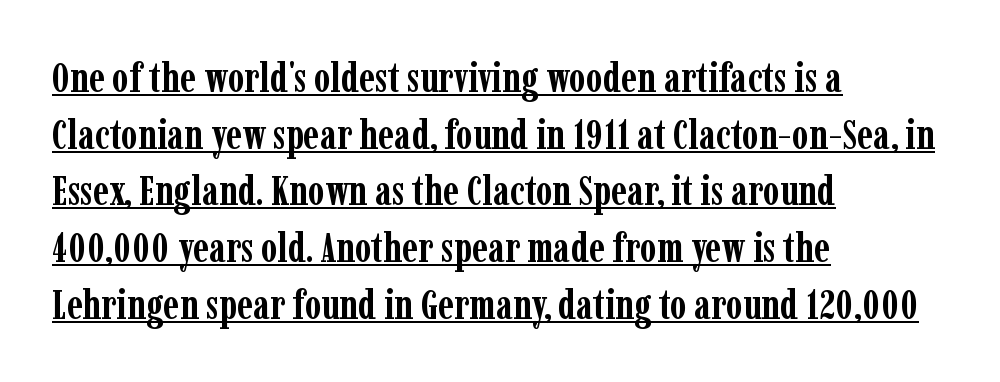
Q: Is the text bold? A: Yes.
Q: Is the text italic (slanted)? A: No, it is upright.
Q: Is the typeface a serif or a sans-serif typeface? A: Serif.
Q: Is the text underlined? A: Yes.
Q: How is the paragraph aligned? A: Left-aligned.
Q: Is the spacing between letters normal or unusually wide? A: Normal.
Q: Is the spacing between lines tight, normal or loose? A: Normal.
Q: Width (condensed, normal, or wide)? A: Condensed.
Q: Stroke contrast? A: Low.
Q: x-height? A: Medium.
Q: Monospaced? A: No.
